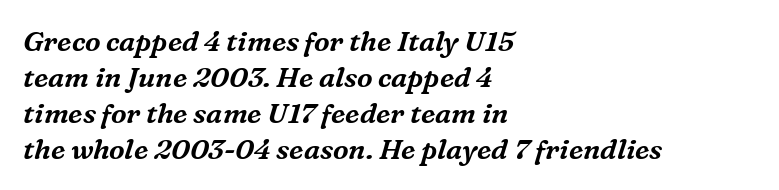
Looking at the ascenders, they clearly lean. The glyphs are unaccompanied by any horizontal stroke below them. Is the letter spacing exaggerated? No — it looks like the ordinary default. Does the leading feel generous? No, just average. The type family on display is of the serif kind. Each letter keeps its own natural width here, so spacing adapts to shape.
